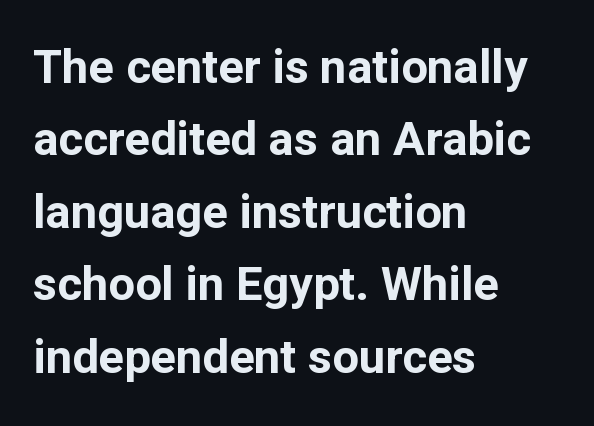
Every character sits straight up, as roman type does. Students, observe: this is what conventionally led text looks like. The type is set solid horizontally, with unmodified tracking. Is the block centered? No — it sits flush against the left margin. Check where the strokes stop: nothing finishes them off — pure sans. In terms of weight, the rendering is a true, heavy bold.
